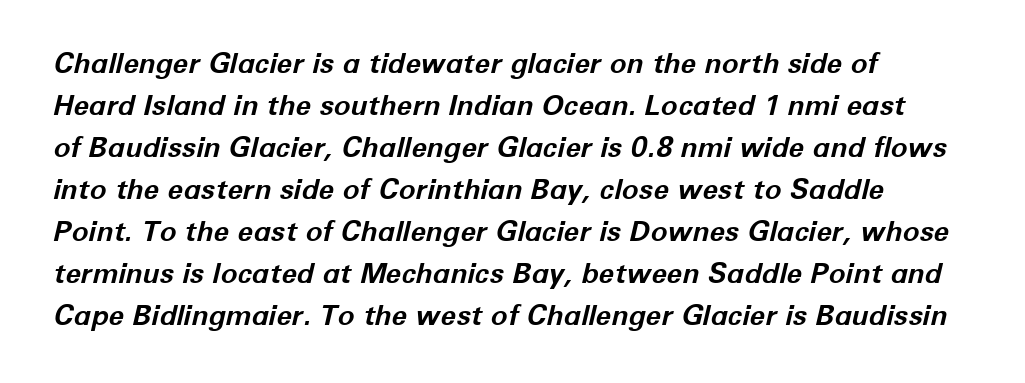
Successive baselines arrive at the customary interval. Bare-footed words on every line. What weight is shown? A full bold with thick strokes. Between one letter and the next there's only the usual sliver of space.
